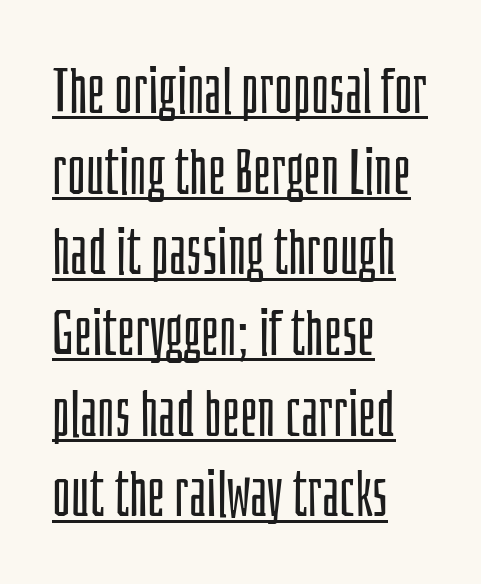
Nobody touched the tracking dial on this one. Regular leading. Underline: present. These lines are rendered in a variable-pitch font. The characters display no serif detailing; their extremities are plain. Visually the block forms a straight wall on the left and a jagged coastline on the right.
